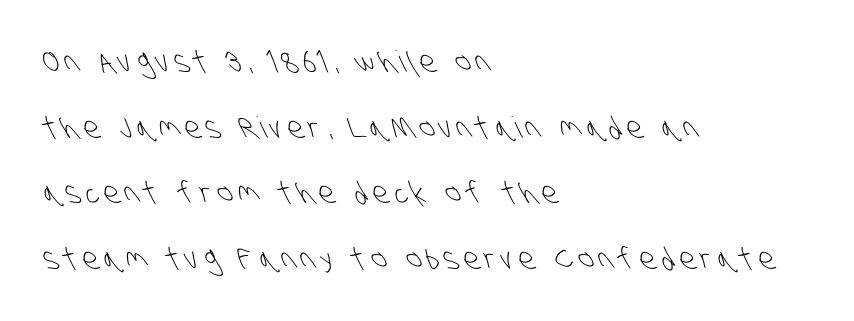
Q: Is the text bold? A: No.
Q: Is the typeface a serif or a sans-serif typeface? A: Sans-serif.
Q: Is the text underlined? A: No.
Q: How is the paragraph aligned? A: Left-aligned.
Q: Is the spacing between lines tight, normal or loose? A: Loose.
Q: Width (condensed, normal, or wide)? A: Condensed.
Q: Stroke contrast? A: Low.
Q: x-height? A: Large.
Q: Monospaced? A: No.
